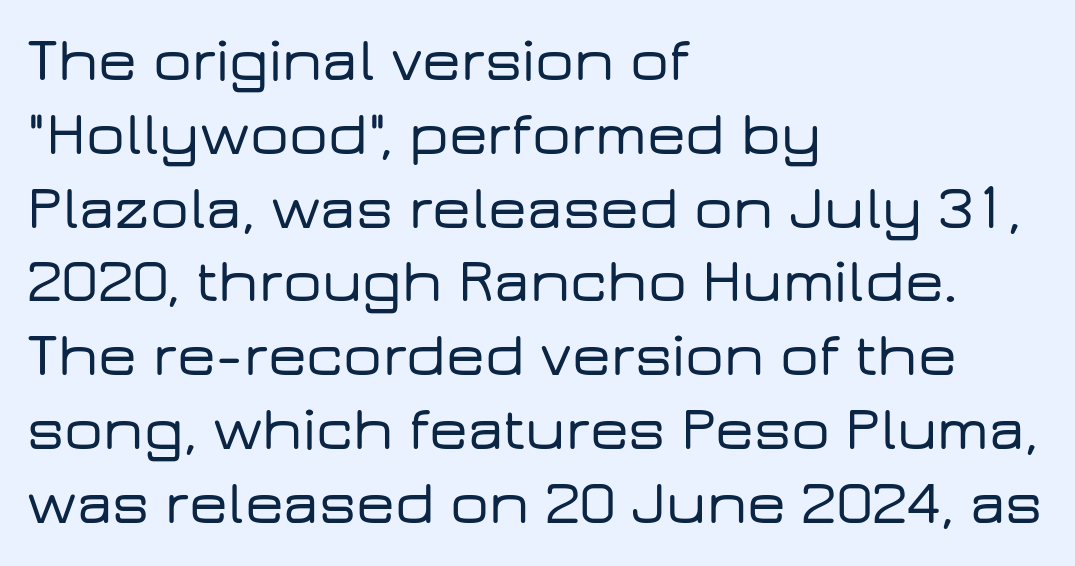
{"serif": "no", "italic": "no", "width": "wide", "stroke_contrast": "low", "x_height": "medium", "monospaced": "no", "underline": "no", "align": "left", "line_spacing_ratio": 1.21, "letter_spacing": "normal", "letter_spacing_em": 0.0, "glyph_px": 61}
